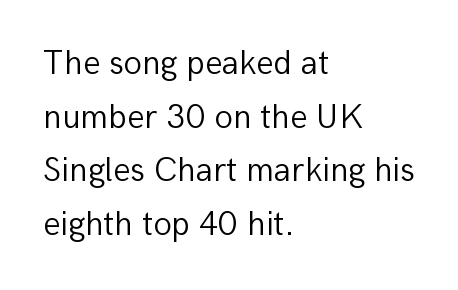
Q: Is the text bold? A: No.
Q: Is the text italic (slanted)? A: No, it is upright.
Q: Is the typeface a serif or a sans-serif typeface? A: Sans-serif.
Q: Is the text underlined? A: No.
Q: How is the paragraph aligned? A: Left-aligned.
Q: Is the spacing between letters normal or unusually wide? A: Normal.
Q: Is the spacing between lines tight, normal or loose? A: Normal.
Q: Width (condensed, normal, or wide)? A: Normal.
Q: Stroke contrast? A: Low.
Q: x-height? A: Medium.
Q: Monospaced? A: No.
